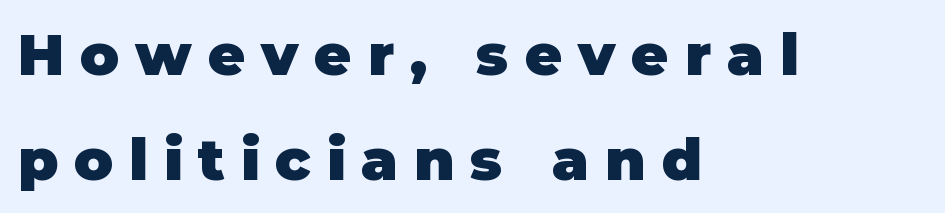
The space beneath each line is pristine and unruled. This sample is left-justified, so line endings fall wherever the words run out. Is the letter spacing exaggerated? Yes — the characters are pushed far apart. Grotesque or geometric, the face here clearly has no serifs.
